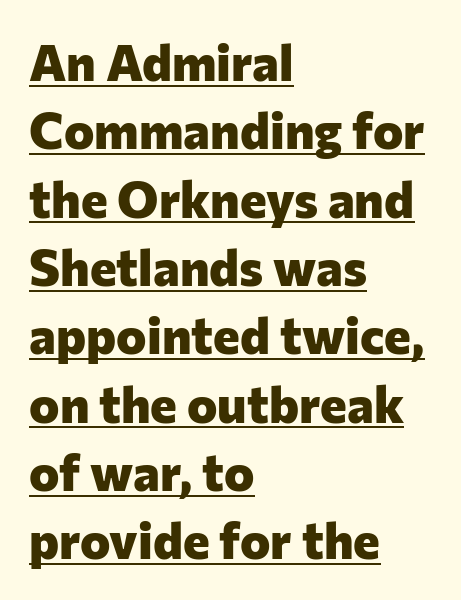
The image shows 51 px heavy sans-serif type, upright; set left-aligned, normal line spacing (1.34x), normal letter spacing, underlined; low stroke contrast and a medium x-height.
